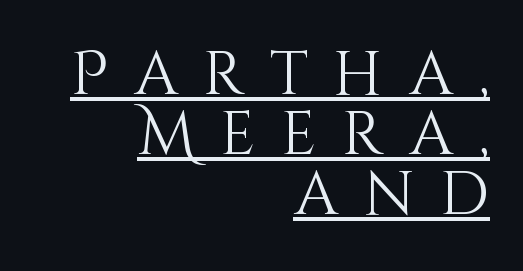
This sample uses expanded letter spacing, leaving extra air between glyphs. Vertically, the passage feels compressed, each row crowding the next. The typography opts for an upright posture over an oblique one. Quick note: underline on. Layout note: lines flush right. Vertical stems look standard width or narrower in stroke.
